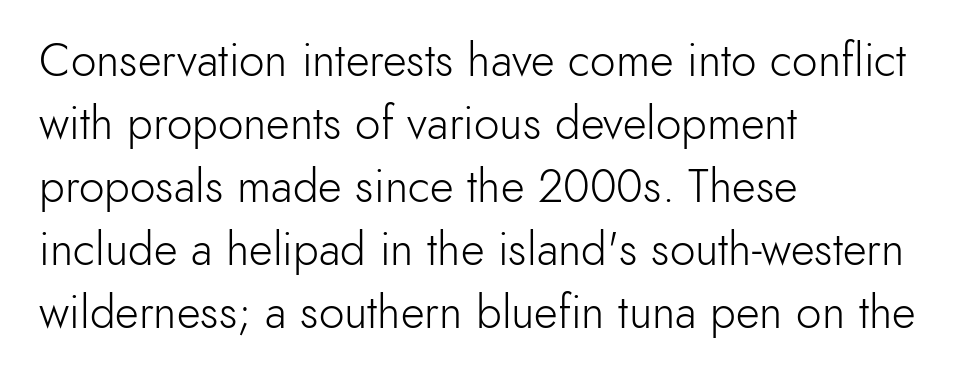
The image shows 46 px light sans-serif type, upright; set left-aligned, normal line spacing (1.37x), normal letter spacing, not underlined; a small x-height.
